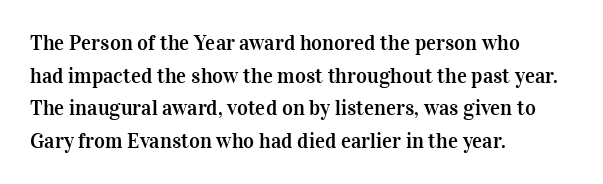
The image shows 21 px text type, upright; set left-aligned, normal line spacing (1.55x), normal letter spacing, not underlined.
